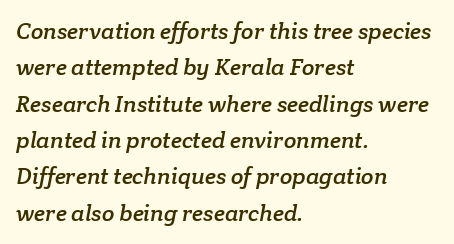
Q: Is the text underlined? A: No.
Q: How is the paragraph aligned? A: Left-aligned.
Q: Is the spacing between letters normal or unusually wide? A: Normal.
Q: Is the spacing between lines tight, normal or loose? A: Normal.
